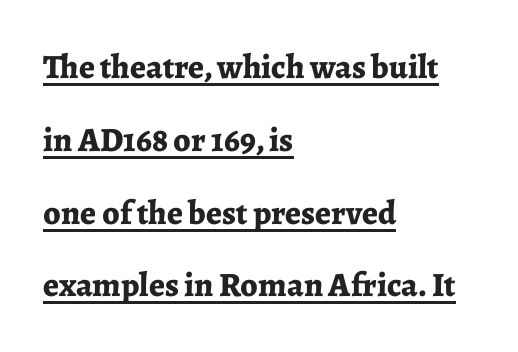
Q: Is the text bold? A: Yes.
Q: Is the text italic (slanted)? A: No, it is upright.
Q: Is the typeface a serif or a sans-serif typeface? A: Serif.
Q: Is the text underlined? A: Yes.
Q: How is the paragraph aligned? A: Left-aligned.
Q: Is the spacing between letters normal or unusually wide? A: Normal.
Q: Is the spacing between lines tight, normal or loose? A: Loose.
Q: Width (condensed, normal, or wide)? A: Normal.
Q: Stroke contrast? A: Low.
Q: x-height? A: Medium.
Q: Monospaced? A: No.
